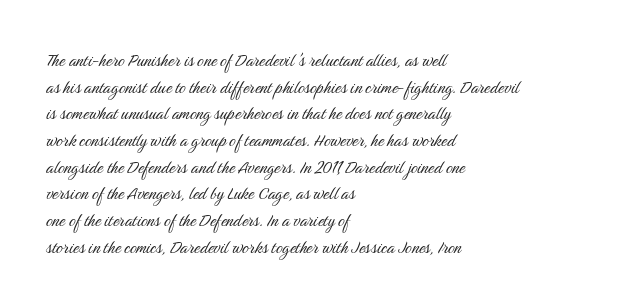
{"bold": "no", "underline": "no", "align": "left", "line_spacing": "normal", "line_spacing_ratio": 1.27, "letter_spacing": "normal", "letter_spacing_em": 0.0, "glyph_px": 21}
